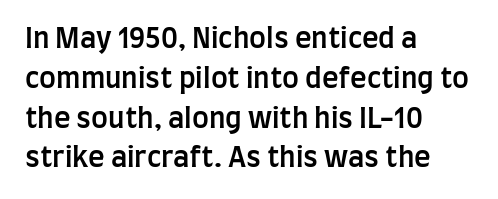
{"serif": "no", "italic": "no", "bold": "semi", "weight": "semibold", "width": "condensed", "stroke_contrast": "low", "x_height": "large", "monospaced": "no", "underline": "no", "align": "left", "line_spacing": "normal", "line_spacing_ratio": 1.42, "letter_spacing": "normal", "letter_spacing_em": 0.0, "glyph_px": 28}
